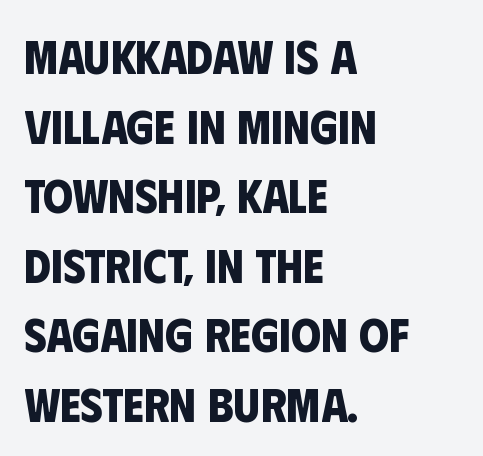
Caption: multi-line text, flush left, ragged right. These lines are composed in type without serifs. The rendering keeps characters at their native spacing. On the weight axis this lands at bold, roughly 700. If you measured baseline to baseline, you'd find a middling distance.
